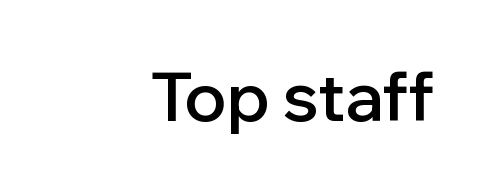
The passage is arranged like a letterhead date or caption credit — flush right. The face used here is proportionally spaced, like ordinary book or web type. The typography opts for an upright posture over an oblique one. Glance below the letters and you will spot only blank space.
